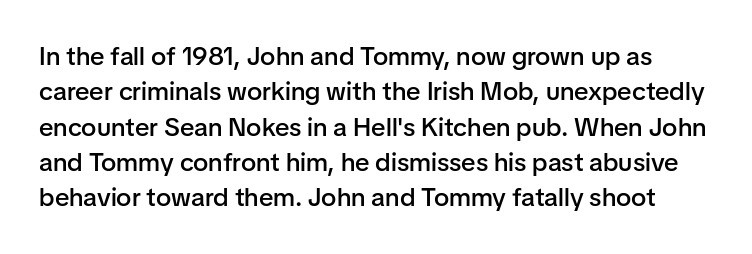
{"italic": "no", "bold": "semi", "underline": "no", "line_spacing": "normal", "line_spacing_ratio": 1.36, "letter_spacing": "normal", "letter_spacing_em": 0.0, "glyph_px": 26}
